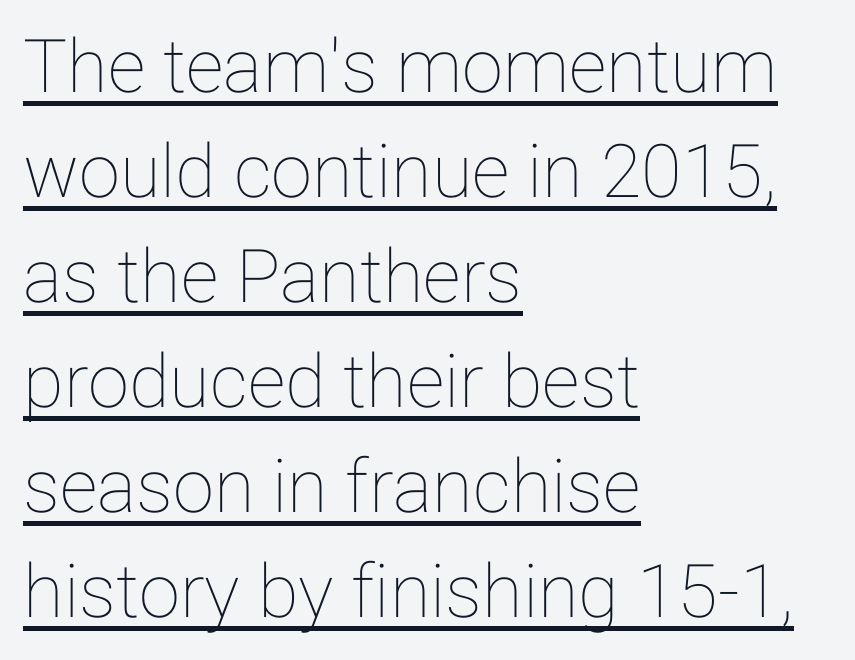
Q: Is the text italic (slanted)? A: No, it is upright.
Q: Is the text underlined? A: Yes.
Q: How is the paragraph aligned? A: Left-aligned.
Q: Is the spacing between letters normal or unusually wide? A: Normal.
Q: Is the spacing between lines tight, normal or loose? A: Normal.
Q: Width (condensed, normal, or wide)? A: Normal.
Q: Stroke contrast? A: Low.
Q: x-height? A: Medium.
Q: Monospaced? A: No.
